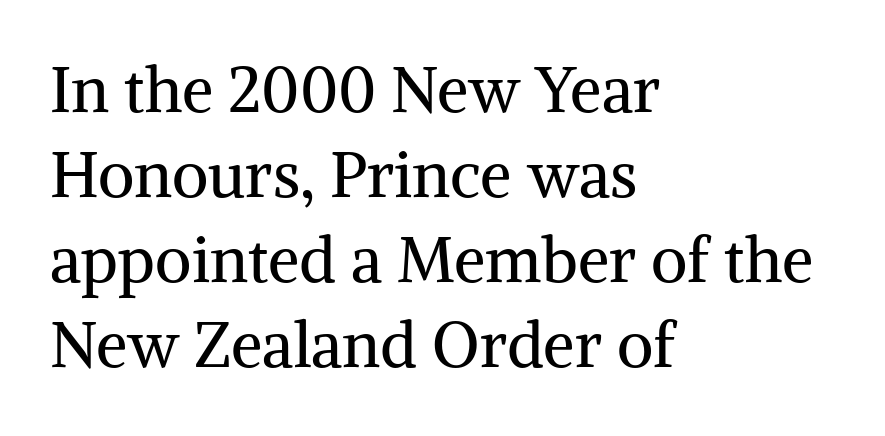
The type family on display is of the serif kind. Interline gaps are of average width in this sample. Is the stroke heavy? The answer is a plain regular-or-lighter. The lines in this sample share a left origin and differ only in where they stop. Here the designer chose a conventional face with non-uniform glyph widths.
